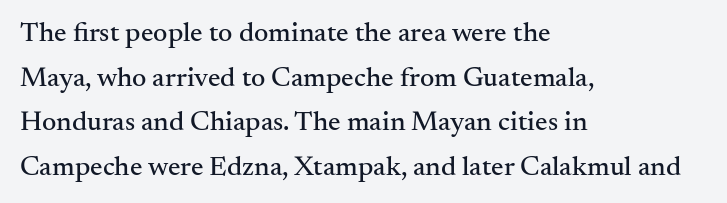
Plain, unruled lines of type. Words appear dense and cohesive because spacing is normal. Typographically, this falls in the serif category. Reading down the block, your eye returns to a fixed left position each line. Note the varied advance widths — an 'i' is clearly narrower than an 'm'.
